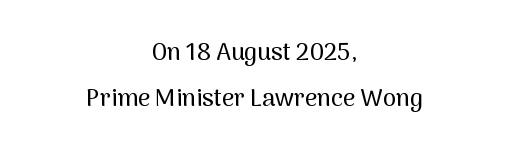
Q: Is the text italic (slanted)? A: No, it is upright.
Q: Is the text underlined? A: No.
Q: How is the paragraph aligned? A: Centered.
Q: Is the spacing between letters normal or unusually wide? A: Normal.
Q: Is the spacing between lines tight, normal or loose? A: Loose.
